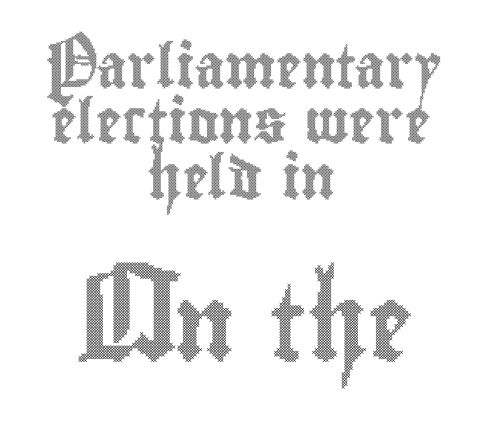
Spacing between characters is what you'd get straight out of the box. Both edges are ragged and mirror each other, which tells us the setting is centered. The block sitting lower on the canvas is the one with enlarged characters. Do the characters align in a grid? No, the font is proportional. Evenly set lines give the paragraph a standard silhouette. Do the letters lean? They stand straight.
